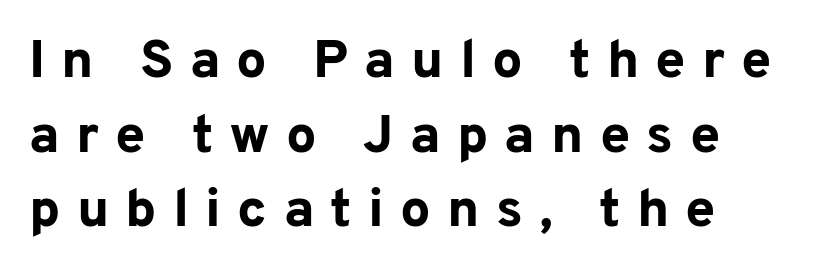
Q: Is the text bold? A: Yes.
Q: Is the text italic (slanted)? A: No, it is upright.
Q: Is the typeface a serif or a sans-serif typeface? A: Sans-serif.
Q: Is the text underlined? A: No.
Q: How is the paragraph aligned? A: Left-aligned.
Q: Is the spacing between letters normal or unusually wide? A: Unusually wide.
Q: Is the spacing between lines tight, normal or loose? A: Normal.
Q: Width (condensed, normal, or wide)? A: Normal.
Q: Stroke contrast? A: Low.
Q: x-height? A: Medium.
Q: Monospaced? A: No.
